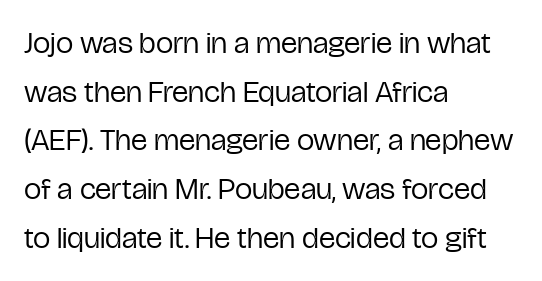
Bare-footed words on every line. Is this a fixed-width face? No — the glyphs have proportional, varying widths. Serifs: no, the terminals of the letterforms are clean. The tracking reads as untouched default to a designer's eye. You can tell it's not italic because the verticals are truly vertical.
